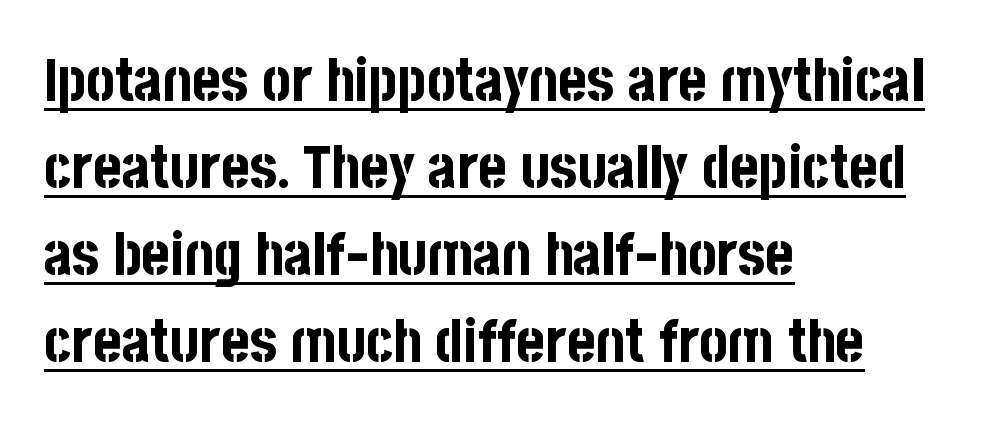
{"serif": "no", "italic": "no", "bold": "yes", "weight": "bold", "width": "condensed", "stroke_contrast": "low", "x_height": "large", "monospaced": "no", "underline": "yes", "align": "left", "line_spacing": "normal", "line_spacing_ratio": 1.45, "letter_spacing": "normal", "letter_spacing_em": 0.0, "glyph_px": 60}
